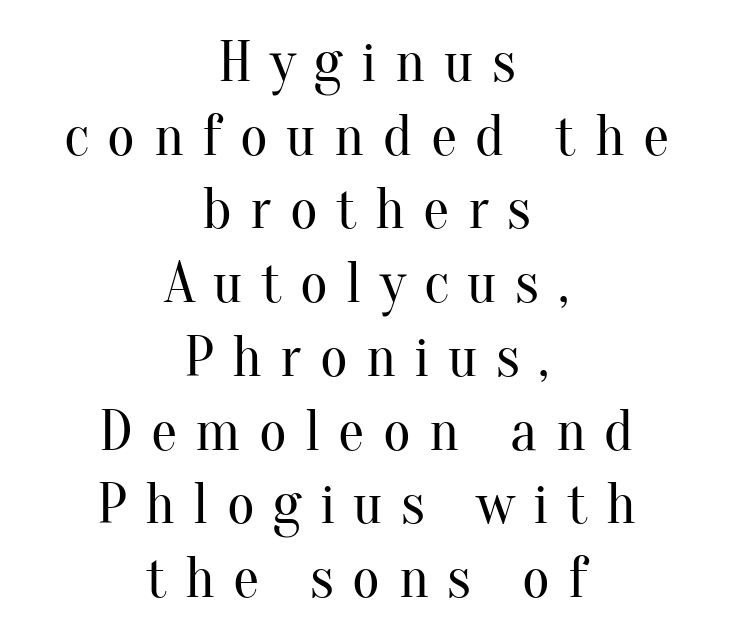
The image shows 59 px regular-weight serif type, upright; set centered, normal line spacing (1.25x), unusually wide letter spacing (+0.31 em), not underlined; medium stroke contrast and a small x-height.
